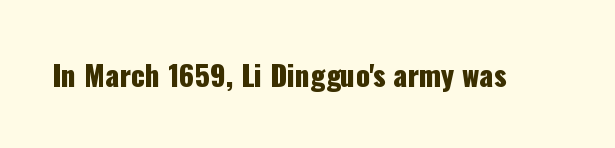
{"serif": "no", "italic": "no", "width": "condensed", "stroke_contrast": "low", "x_height": "medium", "monospaced": "no", "underline": "no", "letter_spacing": "normal", "letter_spacing_em": 0.0, "glyph_px": 29}
